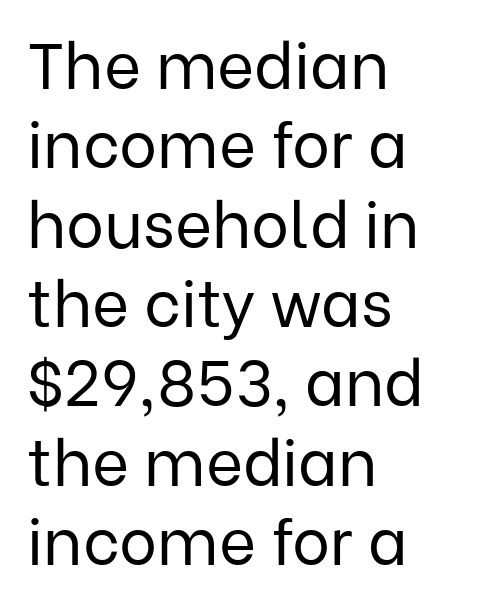
The image shows 64 px regular-weight sans-serif type, upright; set left-aligned, line spacing 1.24x, normal letter spacing, not underlined; low stroke contrast and a medium x-height.
